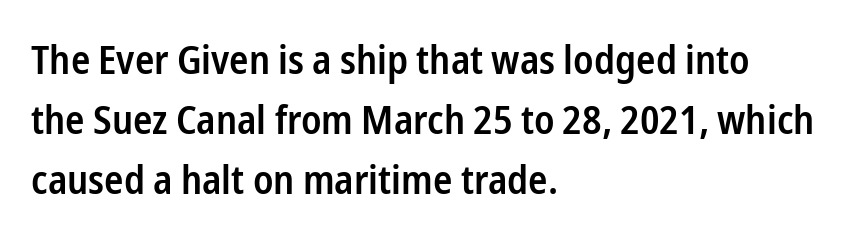
Compared with typical paragraphs, the rows here are spaced about the same. A student would call this left alignment; a typographer would say flush left, rag right. To sum up the face: it is a sans, with no serifs. You could not count columns in this text — the font is proportionally spaced. Firm but not heavy-handed strokes: this text is semibold.
